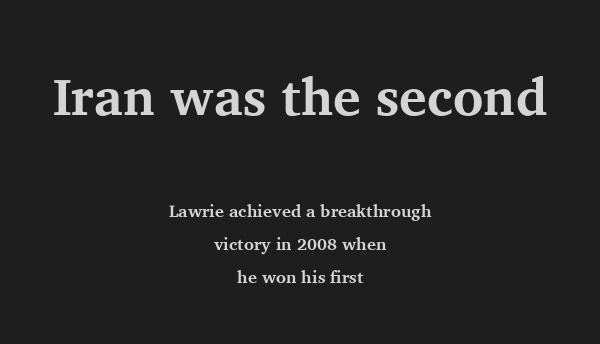
The axis of the letterforms is exactly vertical. Loosely led — the rows are spread out. You can tell from the footed stems that serif type was used. These lines stack symmetrically, like a column narrowing and widening about its center. The letters in the upper block stand taller than those in the block below.
